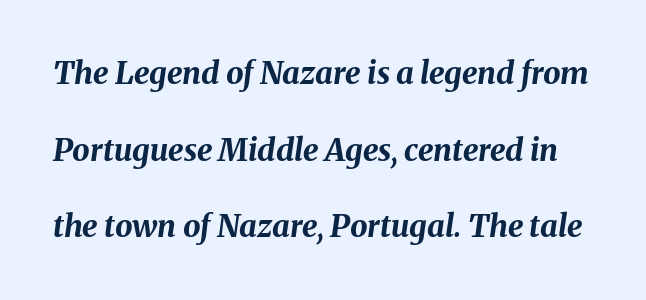
Q: Is the text bold? A: Yes.
Q: Is the text italic (slanted)? A: Yes, it leans right by about 8 degrees.
Q: Is the text underlined? A: No.
Q: Is the spacing between letters normal or unusually wide? A: Normal.
Q: Is the spacing between lines tight, normal or loose? A: Loose.
Q: Width (condensed, normal, or wide)? A: Normal.
Q: Stroke contrast? A: Medium.
Q: x-height? A: Medium.
Q: Monospaced? A: No.
